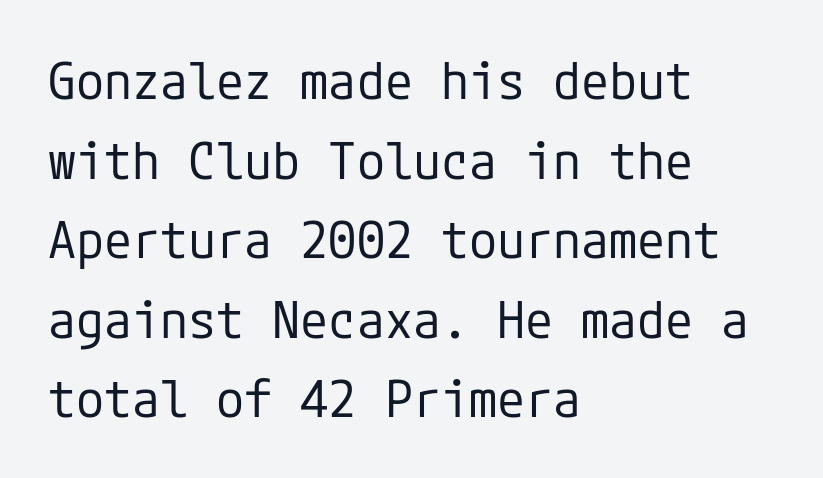
Q: Is the text bold? A: No.
Q: Is the text italic (slanted)? A: No, it is upright.
Q: Is the typeface a serif or a sans-serif typeface? A: Sans-serif.
Q: Is the text underlined? A: No.
Q: How is the paragraph aligned? A: Left-aligned.
Q: Is the spacing between letters normal or unusually wide? A: Normal.
Q: Is the spacing between lines tight, normal or loose? A: Normal.
Q: Width (condensed, normal, or wide)? A: Normal.
Q: Stroke contrast? A: Low.
Q: x-height? A: Medium.
